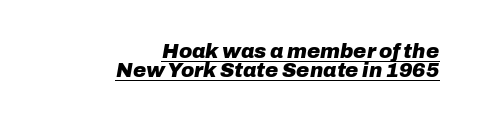
Q: Is the text bold? A: Yes.
Q: Is the text italic (slanted)? A: Yes, it leans right by about 10 degrees.
Q: Is the text underlined? A: Yes.
Q: How is the paragraph aligned? A: Right-aligned.
Q: Is the spacing between letters normal or unusually wide? A: Normal.
Q: Is the spacing between lines tight, normal or loose? A: Tight.
